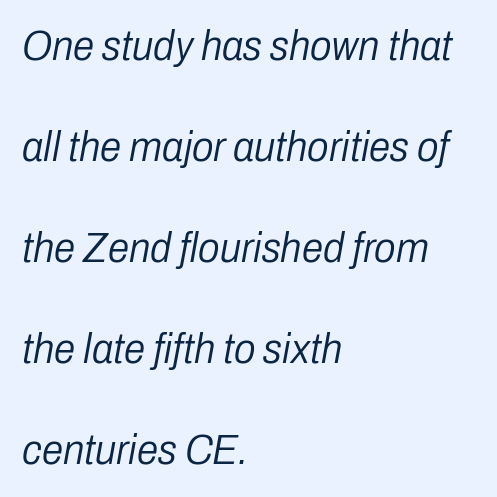
The image shows 43 px light, condensed type, italic (leaning right); set left-aligned, loose line spacing (2.35x), normal letter spacing, not underlined; low stroke contrast and a medium x-height.
